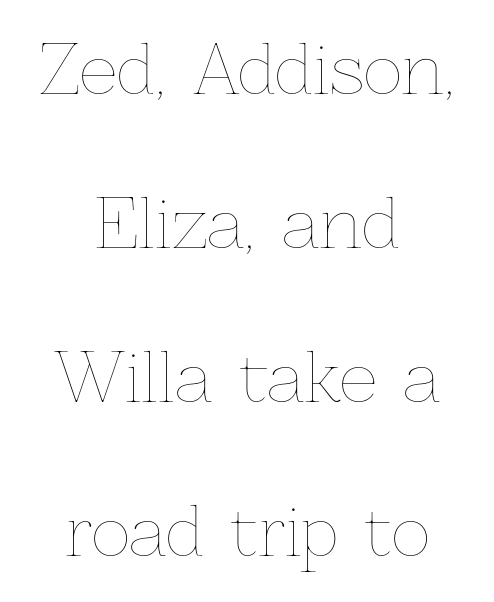
Q: Is the text bold? A: No.
Q: Is the text italic (slanted)? A: No, it is upright.
Q: Is the text underlined? A: No.
Q: How is the paragraph aligned? A: Centered.
Q: Is the spacing between letters normal or unusually wide? A: Normal.
Q: Is the spacing between lines tight, normal or loose? A: Loose.
Q: Width (condensed, normal, or wide)? A: Normal.
Q: Stroke contrast? A: Low.
Q: x-height? A: Medium.
Q: Monospaced? A: No.
